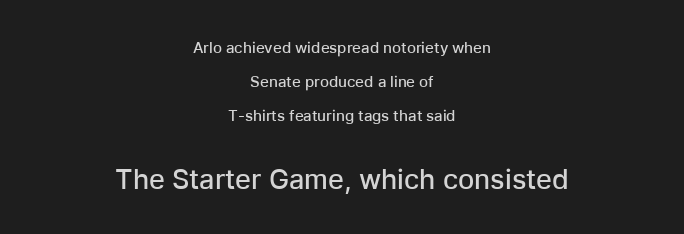
The image shows 27 px text type, upright; set centered, loose line spacing (2.27x), normal letter spacing, not underlined; the second (bottom) block is 1.8x larger.
